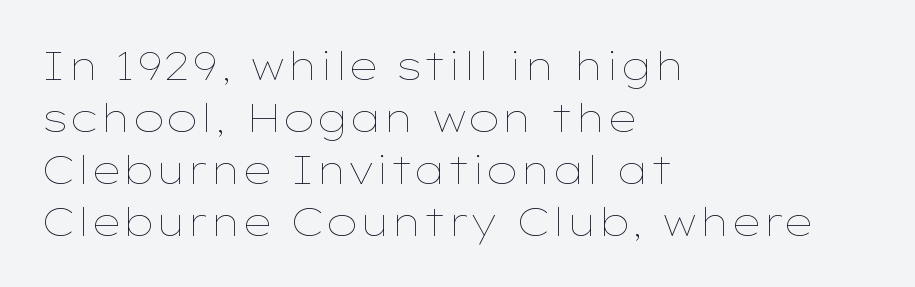
The cut favours lightness, reaching ordinary text weight at its darkest. This sample has the flowing, uneven cadence of proportional lettering. The strip under each line holds only bare page. The line-height multiplier appears to be the usual default.
